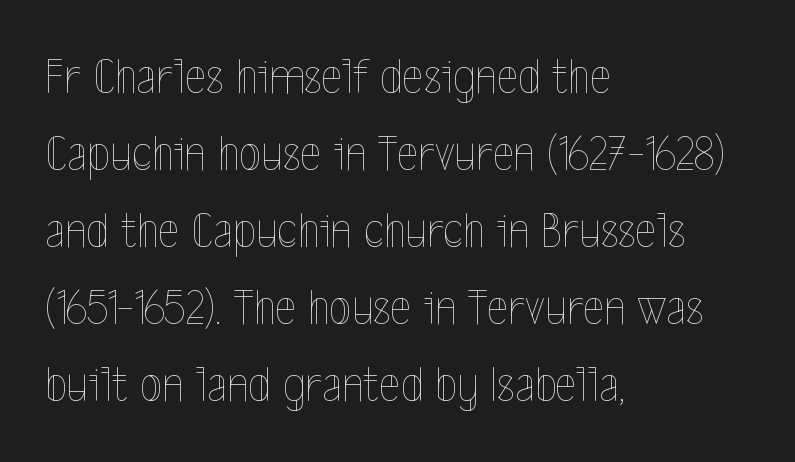
{"italic": "no", "bold": "no", "weight": "thin", "width": "condensed", "x_height": "medium", "monospaced": "no", "underline": "no", "align": "left", "line_spacing": "normal", "line_spacing_ratio": 1.51, "letter_spacing": "normal", "letter_spacing_em": 0.0, "glyph_px": 51}
